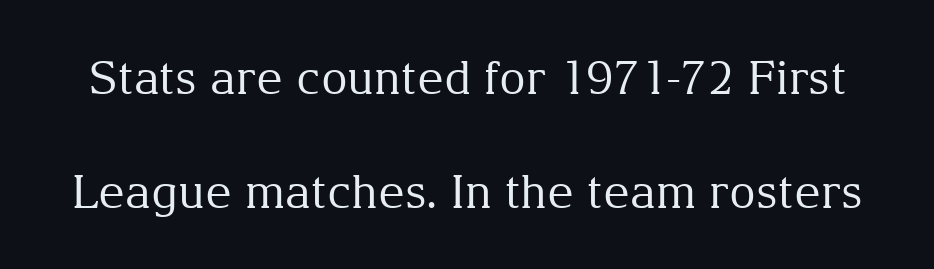
Observe the serifs anchoring each vertical stroke in this sample. Proportional: the letters do not fall into vertical columns. In terms of posture, this sample is upright. The block of text is sparse from top to bottom, with ample space between rows. The space beneath each line is pristine and unruled.
